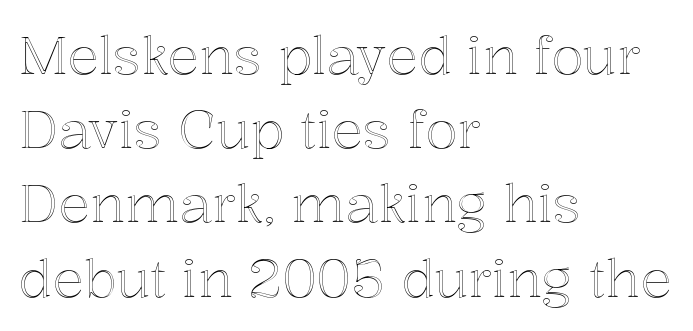
Q: Is the text italic (slanted)? A: No, it is upright.
Q: Is the text underlined? A: No.
Q: How is the paragraph aligned? A: Left-aligned.
Q: Is the spacing between letters normal or unusually wide? A: Normal.
Q: Is the spacing between lines tight, normal or loose? A: Normal.
Q: Width (condensed, normal, or wide)? A: Normal.
Q: x-height? A: Medium.
Q: Monospaced? A: No.
